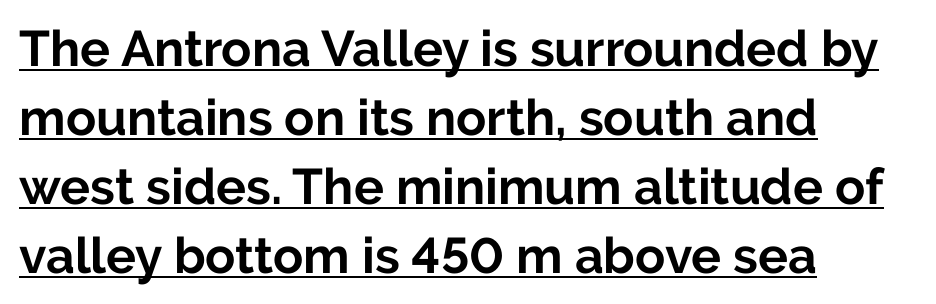
{"serif": "no", "italic": "no", "bold": "yes", "weight": "bold", "width": "normal", "stroke_contrast": "low", "x_height": "medium", "monospaced": "no", "underline": "yes", "align": "left", "line_spacing": "normal", "line_spacing_ratio": 1.38, "letter_spacing": "normal", "letter_spacing_em": 0.0, "glyph_px": 50}
